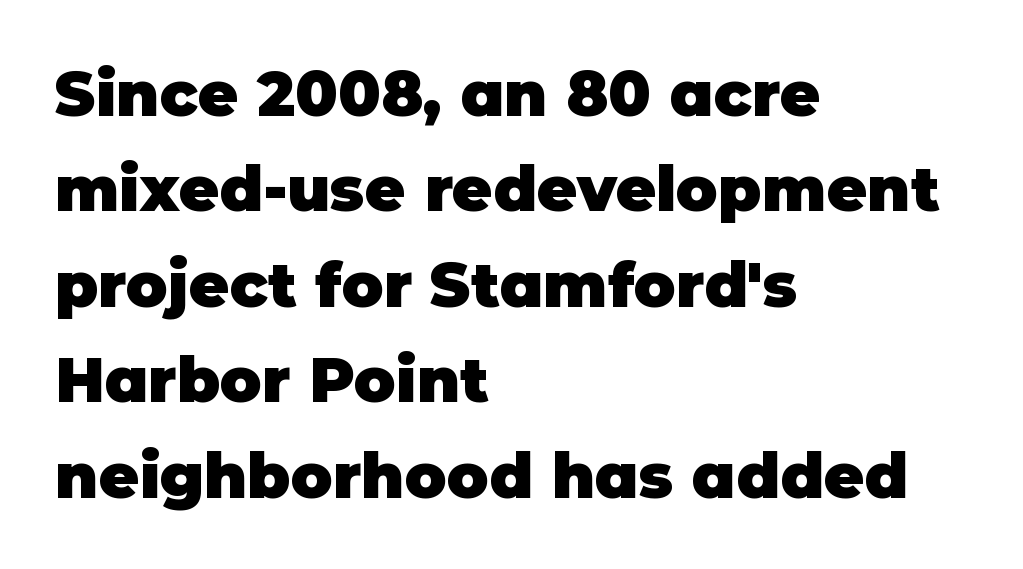
The face used here is rendered with its standard letterfit. No feet cap the strokes, marking this as sans-serif type. Only glyphs here, with clear space below each row. Horizontal bands of white between lines are of average thickness. Looks like regular typesetting: each glyph gets only the width it needs. Upright lettering throughout.
